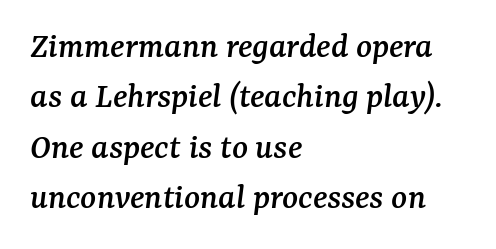
Q: Is the text italic (slanted)? A: Yes, it leans right by about 7 degrees.
Q: Is the typeface a serif or a sans-serif typeface? A: Serif.
Q: Is the text underlined? A: No.
Q: How is the paragraph aligned? A: Left-aligned.
Q: Is the spacing between letters normal or unusually wide? A: Normal.
Q: Is the spacing between lines tight, normal or loose? A: Normal.
Q: Width (condensed, normal, or wide)? A: Normal.
Q: Stroke contrast? A: Medium.
Q: x-height? A: Medium.
Q: Monospaced? A: No.
